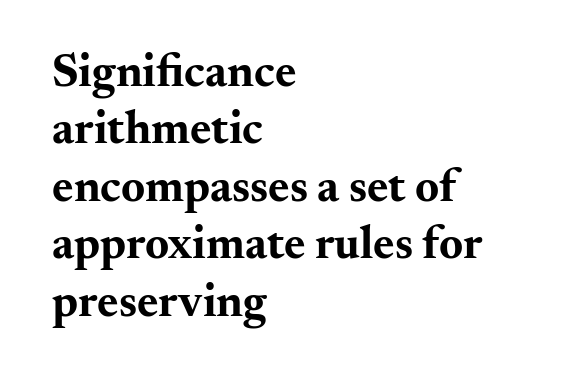
This is serif lettering, the kind often seen in printed books. Spacing verdict: proportional, widths tailored to each character. As a designer I'd log this as weight 700, bold. Notice how the passage keeps a crisp vertical edge on the left only. Vertical spacing — default.
